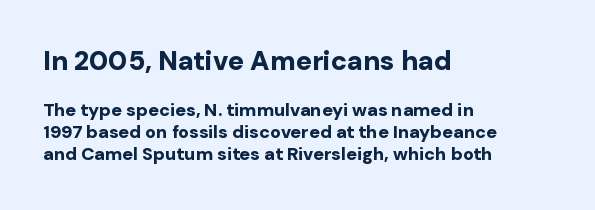
The image shows 27 px bold type, upright; set left-aligned, line spacing 1.23x, normal letter spacing, not underlined; the first (top) block is 1.5x larger.
